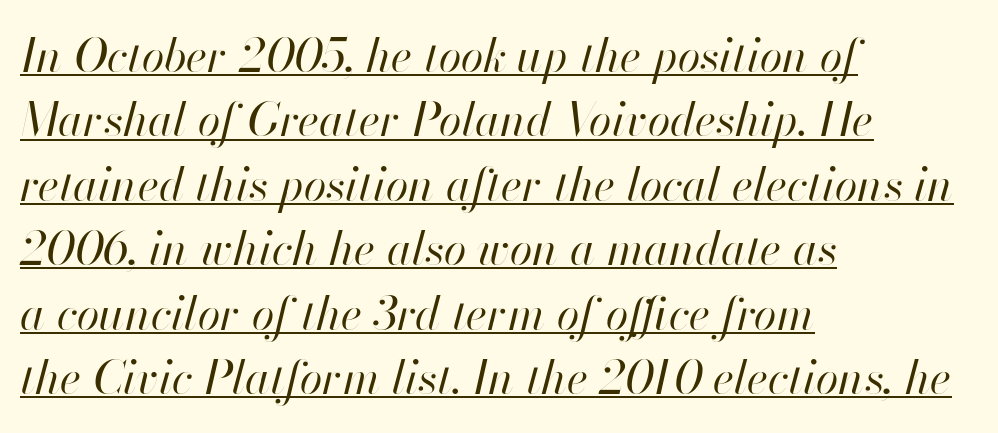
{"italic": "yes", "lean": "right", "slant_degrees": 13, "bold": "no", "weight": "regular", "width": "normal", "stroke_contrast": "high", "x_height": "small", "monospaced": "no", "underline": "yes", "align": "left", "line_spacing": "normal", "line_spacing_ratio": 1.4, "letter_spacing": "normal", "letter_spacing_em": 0.0, "glyph_px": 46}
